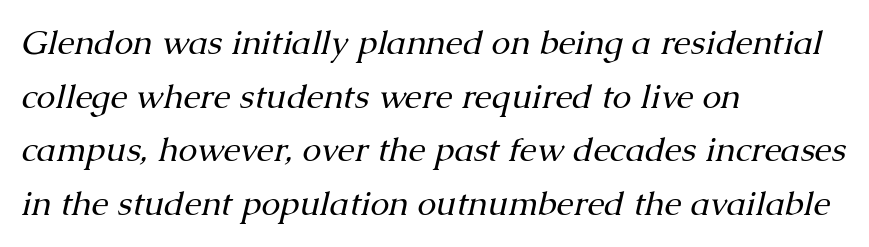
In terms of leading, this rendering sits right in the middle. The typesetter chose a ragged-right arrangement here. What stands out about the letter spacing? Nothing — it is the standard amount. Think of a printed novel: that variable character pitch is what you see here.
